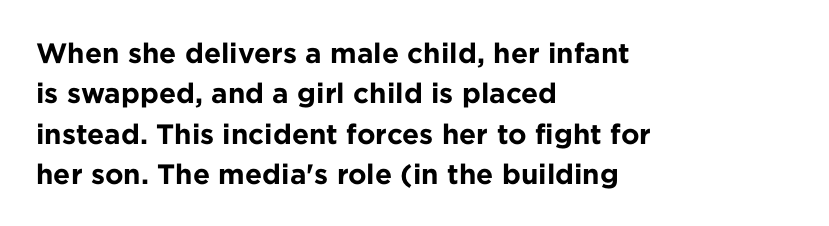
Q: Is the text bold? A: Yes.
Q: Is the text italic (slanted)? A: No, it is upright.
Q: Is the typeface a serif or a sans-serif typeface? A: Sans-serif.
Q: Is the text underlined? A: No.
Q: How is the paragraph aligned? A: Left-aligned.
Q: Is the spacing between letters normal or unusually wide? A: Normal.
Q: Is the spacing between lines tight, normal or loose? A: Normal.
Q: Width (condensed, normal, or wide)? A: Normal.
Q: Stroke contrast? A: Low.
Q: x-height? A: Medium.
Q: Monospaced? A: No.
